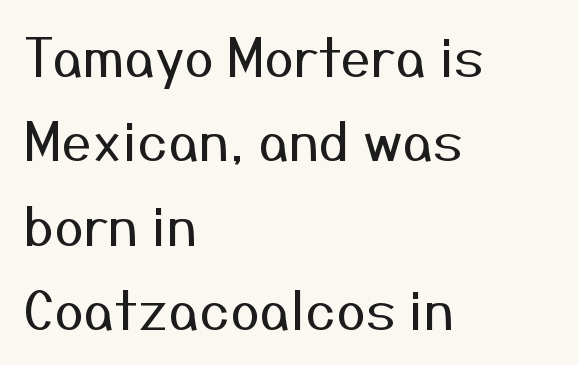
Q: Is the text bold? A: No.
Q: Is the text italic (slanted)? A: No, it is upright.
Q: Is the typeface a serif or a sans-serif typeface? A: Sans-serif.
Q: Is the text underlined? A: No.
Q: How is the paragraph aligned? A: Left-aligned.
Q: Is the spacing between letters normal or unusually wide? A: Normal.
Q: Is the spacing between lines tight, normal or loose? A: Normal.
Q: Width (condensed, normal, or wide)? A: Normal.
Q: Stroke contrast? A: Medium.
Q: x-height? A: Medium.
Q: Monospaced? A: No.
